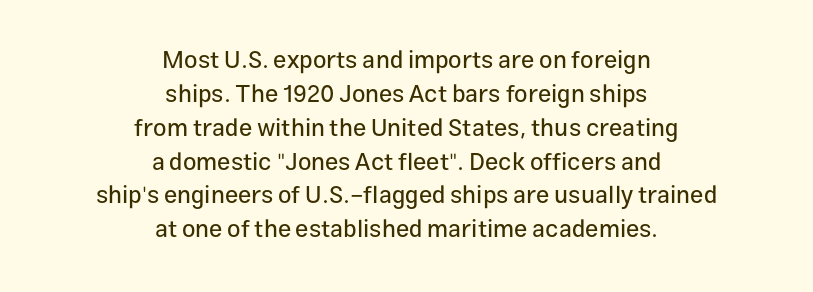
The string is rendered with underlining switched off. A typesetter would mark this as roman, not italic. The rows are spaced the way most documents space them. The paragraph shown floats in the horizontal middle. In terms of letterspacing, this is plain default setting.
